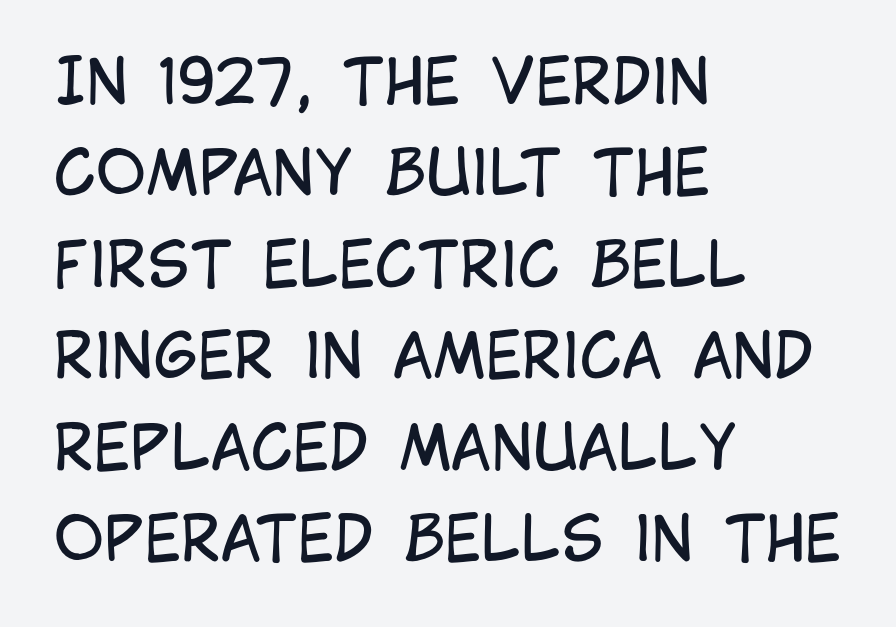
{"serif": "no", "italic": "no", "bold": "no", "weight": "regular", "width": "condensed", "stroke_contrast": "low", "x_height": "large", "monospaced": "no", "underline": "no", "align": "left", "line_spacing": "normal", "line_spacing_ratio": 1.5, "letter_spacing": "normal", "letter_spacing_em": 0.0, "glyph_px": 61}
